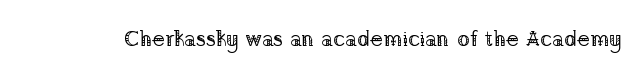
The image shows 22 px text type, upright; set normal letter spacing, not underlined.
